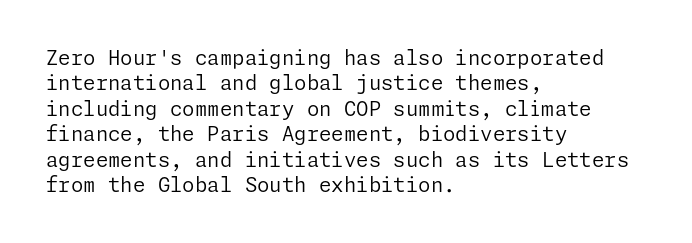
The image shows 20 px text type, upright; set left-aligned, normal line spacing (1.27x), normal letter spacing, not underlined.
